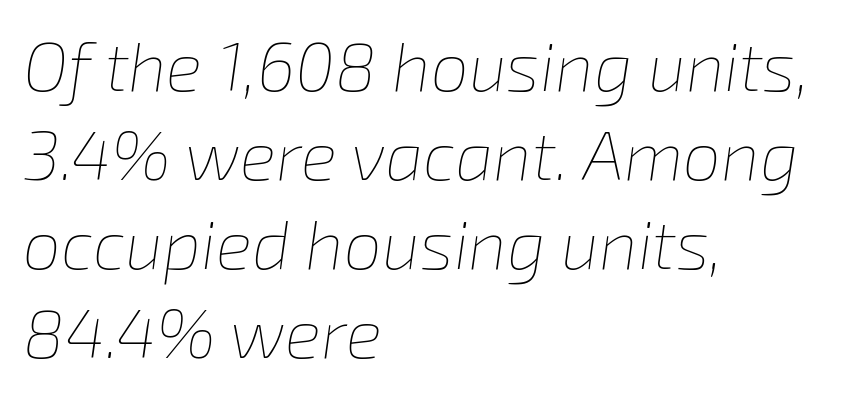
Q: Is the text bold? A: No.
Q: Is the text italic (slanted)? A: Yes, it leans right by about 8 degrees.
Q: Is the text underlined? A: No.
Q: How is the paragraph aligned? A: Left-aligned.
Q: Is the spacing between letters normal or unusually wide? A: Normal.
Q: Is the spacing between lines tight, normal or loose? A: Normal.
Q: Width (condensed, normal, or wide)? A: Normal.
Q: Stroke contrast? A: Low.
Q: x-height? A: Medium.
Q: Monospaced? A: No.
